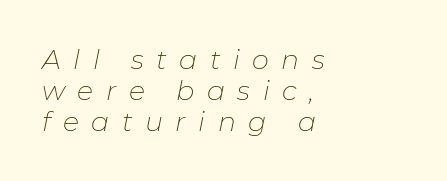
Q: Is the text bold? A: No.
Q: Is the text italic (slanted)? A: Yes, it leans right by about 11 degrees.
Q: Is the text underlined? A: No.
Q: How is the paragraph aligned? A: Left-aligned.
Q: Is the spacing between letters normal or unusually wide? A: Unusually wide.
Q: Is the spacing between lines tight, normal or loose? A: Tight.
